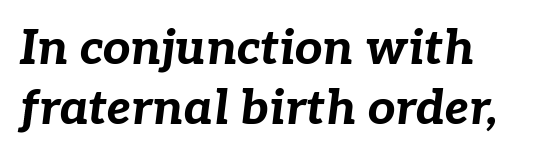
{"italic": "yes", "lean": "right", "slant_degrees": 7, "bold": "yes", "weight": "bold", "width": "normal", "stroke_contrast": "low", "x_height": "medium", "monospaced": "no", "underline": "no", "align": "left", "line_spacing_ratio": 1.24, "letter_spacing": "normal", "letter_spacing_em": 0.0, "glyph_px": 48}
